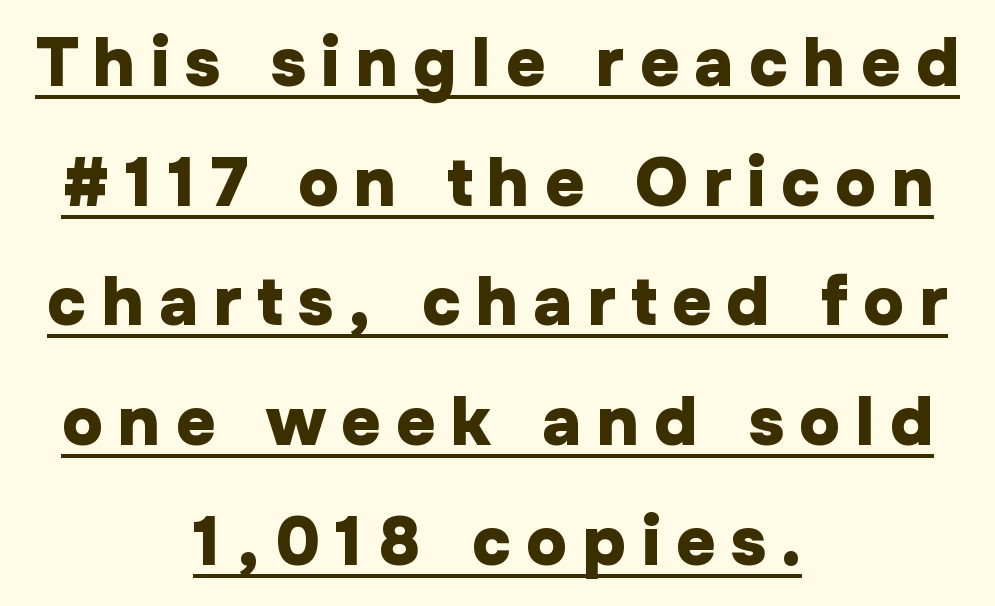
The image shows 68 px heavy sans-serif type, upright; set centered, line spacing 1.76x, unusually wide letter spacing (+0.23 em), underlined; low stroke contrast and a medium x-height.
